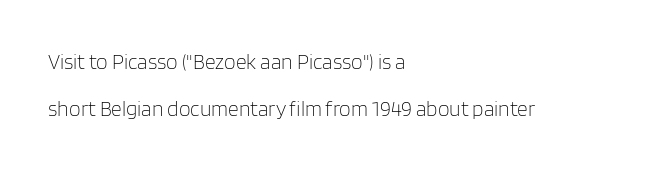
Q: Is the text bold? A: No.
Q: Is the text italic (slanted)? A: No, it is upright.
Q: Is the text underlined? A: No.
Q: How is the paragraph aligned? A: Left-aligned.
Q: Is the spacing between letters normal or unusually wide? A: Normal.
Q: Is the spacing between lines tight, normal or loose? A: Loose.
